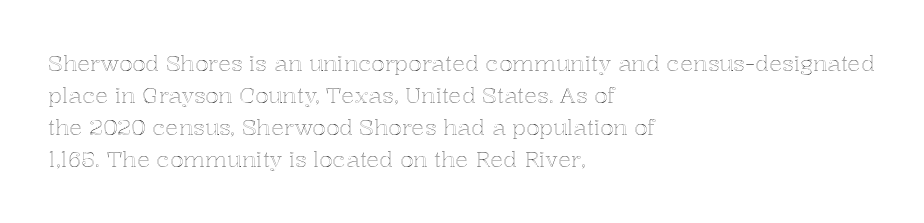
The image shows 22 px text type, upright; set left-aligned, normal line spacing (1.46x), normal letter spacing, not underlined.
